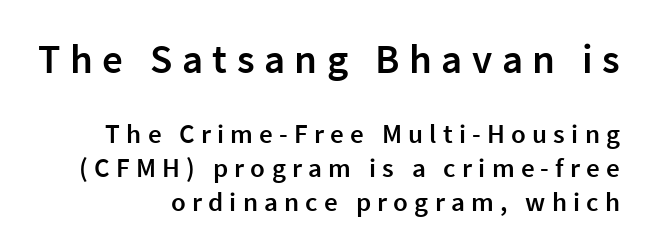
Q: Is the text bold? A: Semi-bold.
Q: Is the text italic (slanted)? A: No, it is upright.
Q: Is the typeface a serif or a sans-serif typeface? A: Sans-serif.
Q: Is the text underlined? A: No.
Q: How is the paragraph aligned? A: Right-aligned.
Q: Is the spacing between letters normal or unusually wide? A: Unusually wide.
Q: Is the spacing between lines tight, normal or loose? A: Normal.
Q: Which block of text is set in a larger size, the first (top) or the second (bottom)? A: The first (top) one.
Q: Width (condensed, normal, or wide)? A: Normal.
Q: Stroke contrast? A: Low.
Q: x-height? A: Medium.
Q: Monospaced? A: No.
